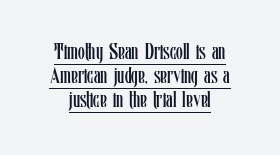
The lines are packed closely together with very little leading. Typeset on center — no edge is straight. In terms of letterspacing, this is plain default setting. Quick note: underline on.
